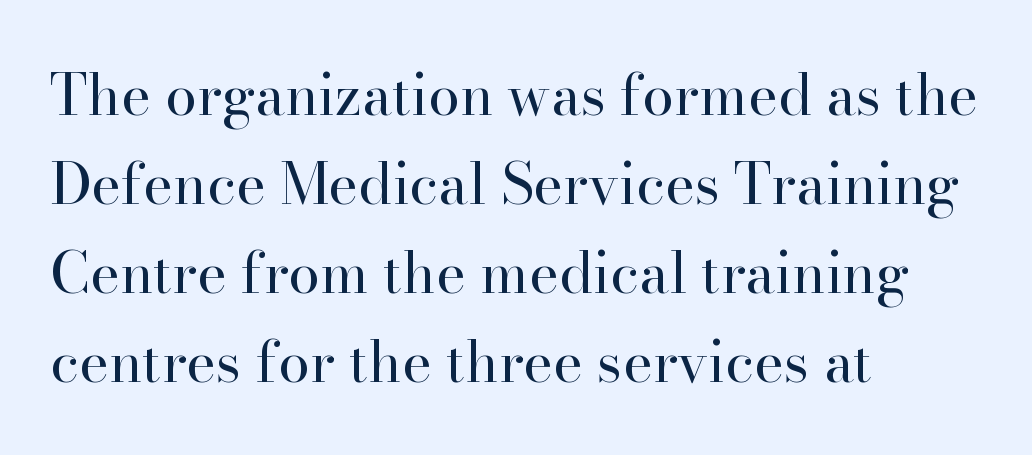
Q: Is the text bold? A: No.
Q: Is the text italic (slanted)? A: No, it is upright.
Q: Is the typeface a serif or a sans-serif typeface? A: Serif.
Q: Is the text underlined? A: No.
Q: How is the paragraph aligned? A: Left-aligned.
Q: Is the spacing between letters normal or unusually wide? A: Normal.
Q: Is the spacing between lines tight, normal or loose? A: Normal.
Q: Width (condensed, normal, or wide)? A: Normal.
Q: Stroke contrast? A: High.
Q: x-height? A: Small.
Q: Monospaced? A: No.
